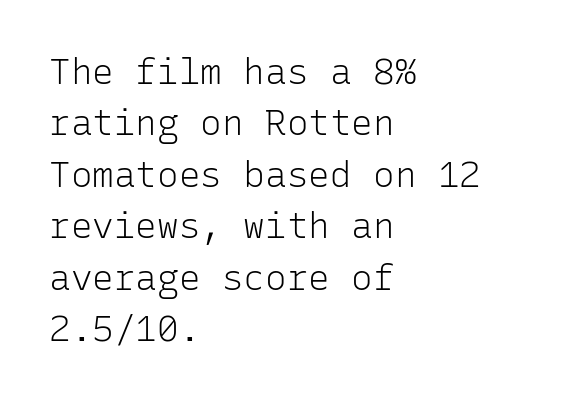
The image shows 36 px light sans-serif type, upright, monospaced; set left-aligned, normal line spacing (1.43x), normal letter spacing, not underlined; low stroke contrast and a medium x-height.
